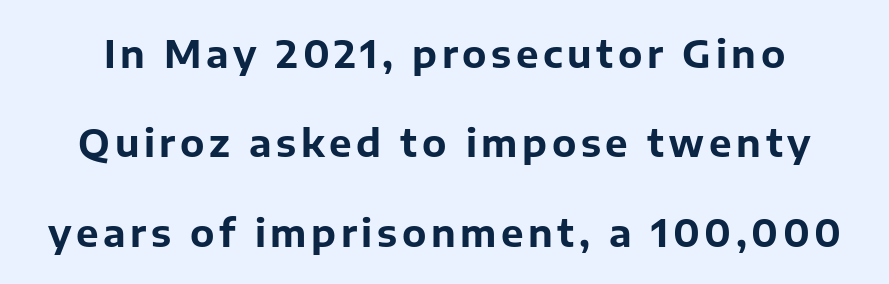
Q: Is the text bold? A: Yes.
Q: Is the text italic (slanted)? A: No, it is upright.
Q: Is the typeface a serif or a sans-serif typeface? A: Sans-serif.
Q: Is the text underlined? A: No.
Q: Is the spacing between lines tight, normal or loose? A: Loose.
Q: Width (condensed, normal, or wide)? A: Normal.
Q: Stroke contrast? A: Low.
Q: x-height? A: Medium.
Q: Monospaced? A: No.
